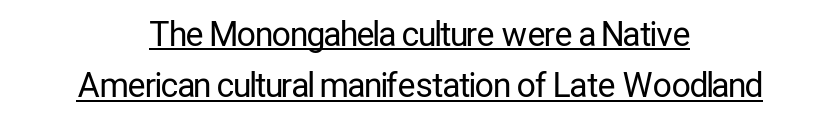
{"serif": "no", "italic": "no", "bold": "no", "weight": "regular", "width": "condensed", "stroke_contrast": "low", "x_height": "medium", "monospaced": "no", "underline": "yes", "align": "center", "line_spacing": "normal", "line_spacing_ratio": 1.56, "letter_spacing": "normal", "letter_spacing_em": 0.0, "glyph_px": 33}
